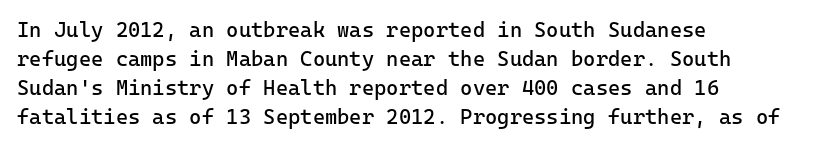
{"italic": "no", "bold": "no", "underline": "no", "align": "left", "line_spacing": "normal", "line_spacing_ratio": 1.38, "letter_spacing": "normal", "letter_spacing_em": 0.0, "glyph_px": 21}
